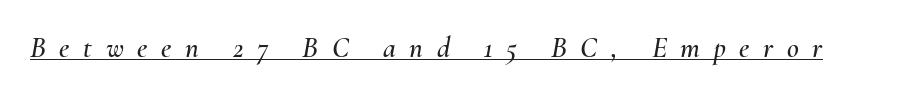
{"italic": "yes", "lean": "right", "slant_degrees": 10, "width": "normal", "stroke_contrast": "medium", "x_height": "small", "monospaced": "no", "underline": "yes", "letter_spacing": "wide", "letter_spacing_em": 0.47, "glyph_px": 29}
